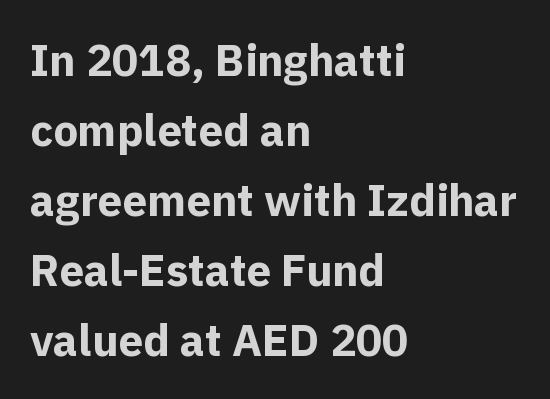
{"serif": "no", "italic": "no", "bold": "yes", "weight": "bold", "width": "normal", "x_height": "medium", "monospaced": "no", "underline": "no", "align": "left", "line_spacing": "normal", "line_spacing_ratio": 1.59, "letter_spacing": "normal", "letter_spacing_em": 0.0, "glyph_px": 44}
